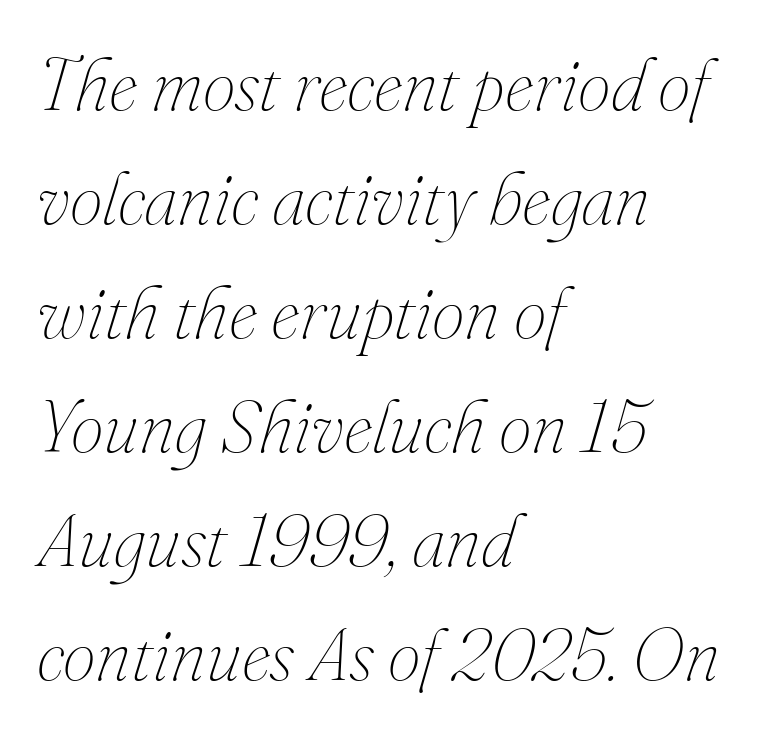
Q: Is the text bold? A: No.
Q: Is the text italic (slanted)? A: Yes, it leans right by about 16 degrees.
Q: Is the text underlined? A: No.
Q: How is the paragraph aligned? A: Left-aligned.
Q: Is the spacing between letters normal or unusually wide? A: Normal.
Q: Is the spacing between lines tight, normal or loose? A: Normal.
Q: Width (condensed, normal, or wide)? A: Normal.
Q: Stroke contrast? A: Medium.
Q: x-height? A: Small.
Q: Monospaced? A: No.
